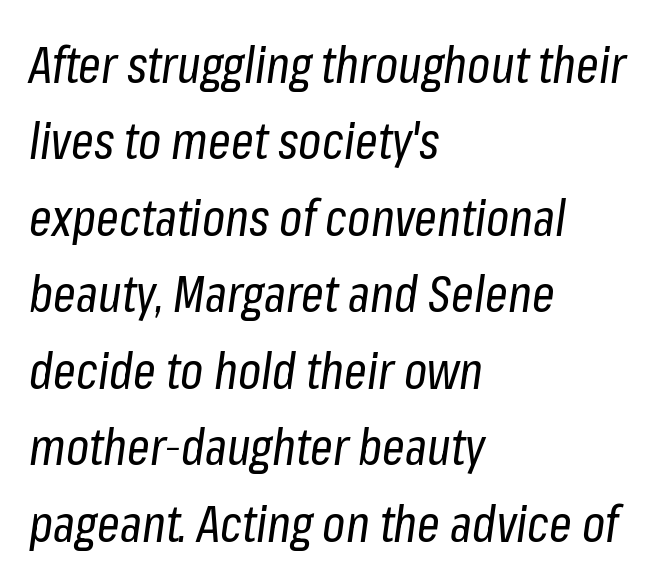
Q: Is the text bold? A: No.
Q: Is the text italic (slanted)? A: Yes, it leans right by about 8 degrees.
Q: Is the text underlined? A: No.
Q: How is the paragraph aligned? A: Left-aligned.
Q: Is the spacing between letters normal or unusually wide? A: Normal.
Q: Is the spacing between lines tight, normal or loose? A: Normal.
Q: Width (condensed, normal, or wide)? A: Condensed.
Q: Stroke contrast? A: Low.
Q: x-height? A: Medium.
Q: Monospaced? A: No.
